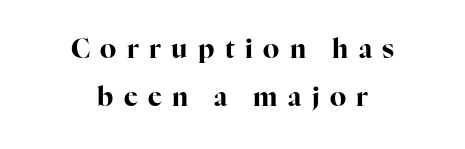
Short note: letters widely spaced. The paragraph shown floats in the horizontal middle. Thick stems and heavy bowls — unmistakably bold. The baseline area is clear. Ordinary non-slanted type is in use.
